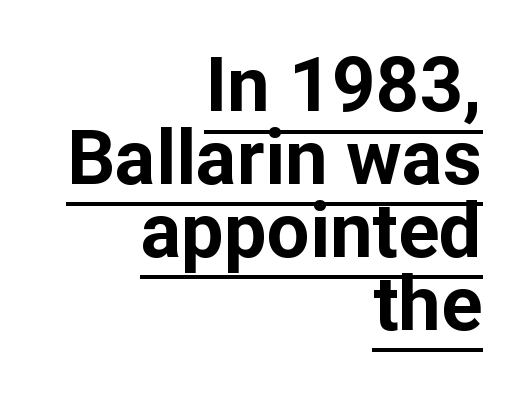
The image shows 76 px bold sans-serif type, upright; set right-aligned, tight line spacing (0.96x), normal letter spacing, underlined; low stroke contrast and a medium x-height.
